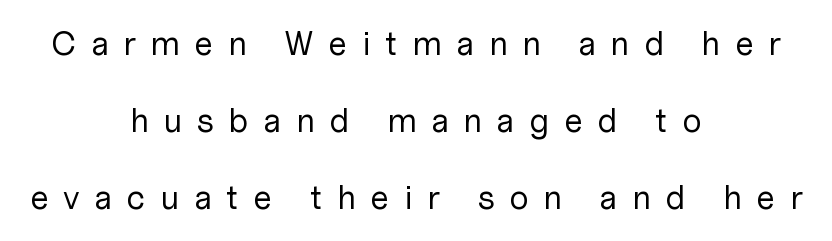
Q: Is the text bold? A: No.
Q: Is the text italic (slanted)? A: No, it is upright.
Q: Is the typeface a serif or a sans-serif typeface? A: Sans-serif.
Q: Is the text underlined? A: No.
Q: How is the paragraph aligned? A: Centered.
Q: Is the spacing between letters normal or unusually wide? A: Unusually wide.
Q: Is the spacing between lines tight, normal or loose? A: Loose.
Q: Width (condensed, normal, or wide)? A: Normal.
Q: Stroke contrast? A: Low.
Q: x-height? A: Medium.
Q: Monospaced? A: No.
